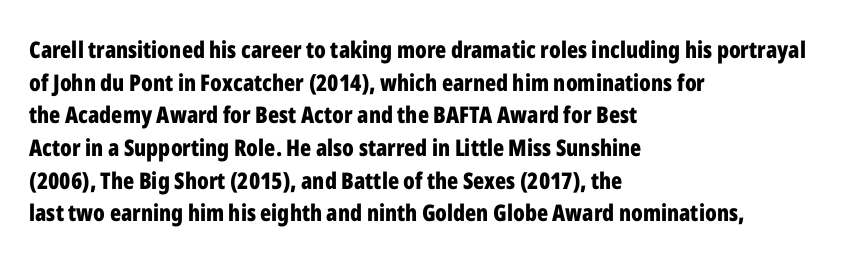
Q: Is the text bold? A: Yes.
Q: Is the text italic (slanted)? A: No, it is upright.
Q: Is the text underlined? A: No.
Q: How is the paragraph aligned? A: Left-aligned.
Q: Is the spacing between letters normal or unusually wide? A: Normal.
Q: Is the spacing between lines tight, normal or loose? A: Normal.
